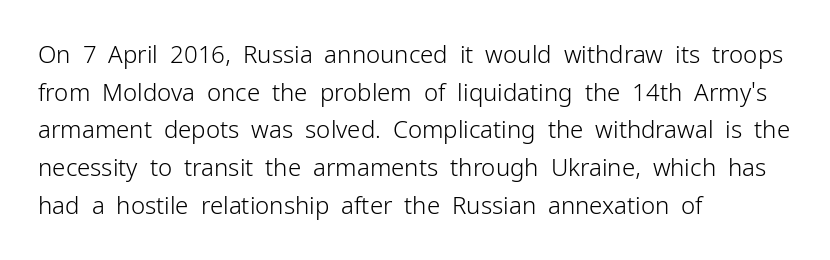
Q: Is the text bold? A: No.
Q: Is the text italic (slanted)? A: No, it is upright.
Q: Is the text underlined? A: No.
Q: How is the paragraph aligned? A: Left-aligned.
Q: Is the spacing between letters normal or unusually wide? A: Normal.
Q: Is the spacing between lines tight, normal or loose? A: Normal.
